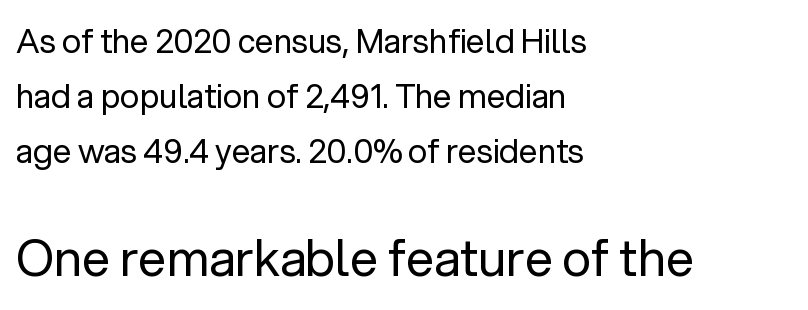
Whoever set this made the second block the dominant, larger element. The string is rendered with underlining switched off. Look at the tracking — it's just the regular setting, nothing added. Is there any slant? The stems are plumb.
